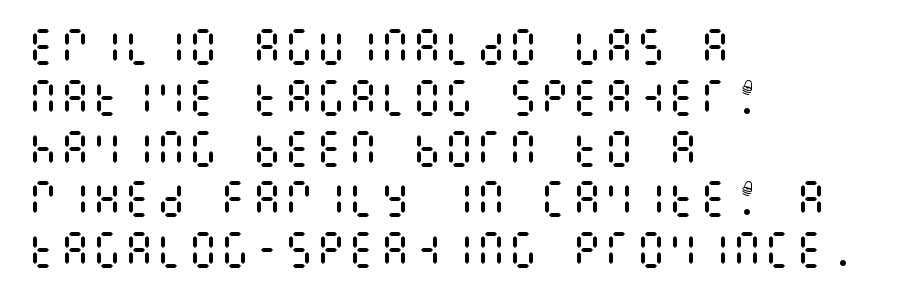
The image shows 40 px regular-weight, condensed type, upright; set left-aligned, normal line spacing (1.27x), normal letter spacing, not underlined; medium stroke contrast and a large x-height.
